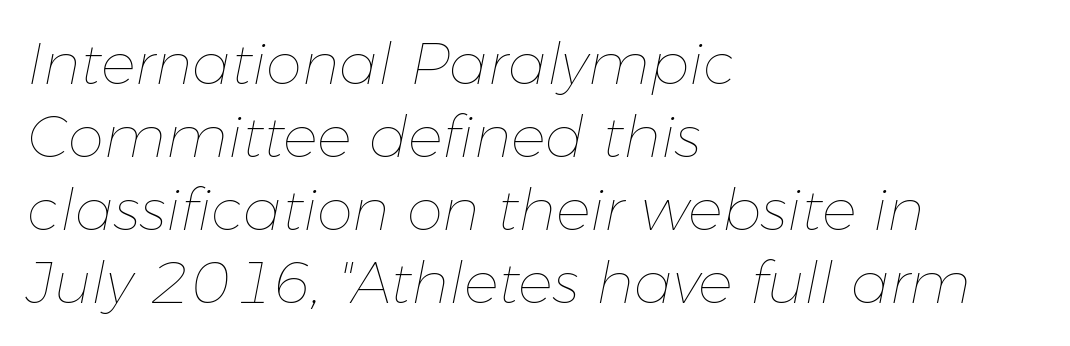
The image shows 58 px thin type, italic (leaning right); set left-aligned, normal line spacing (1.26x), normal letter spacing, not underlined; low stroke contrast and a medium x-height.
